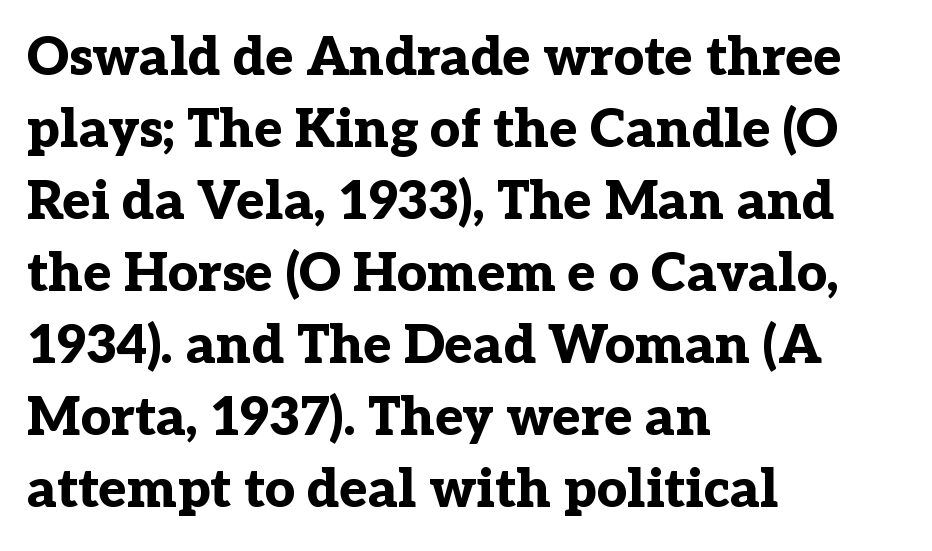
The image shows 53 px bold serif type, upright; set left-aligned, normal line spacing (1.36x), normal letter spacing, not underlined; low stroke contrast and a medium x-height.
